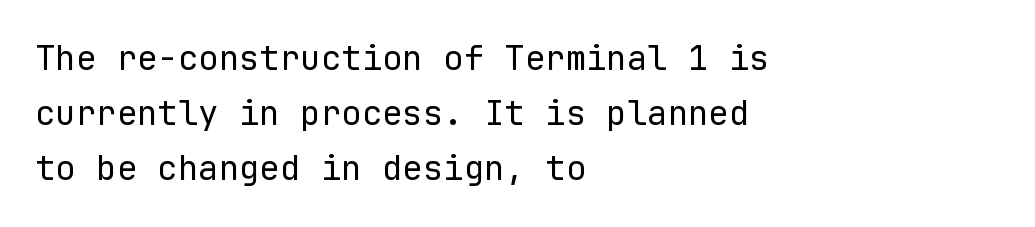
You can tell from the bare stems that sans-serif type was used. The leading is moderate, giving the passage an even texture. The letters stand straight up with perfectly vertical stems. The weight would be labelled regular, book, light, or lighter still.
